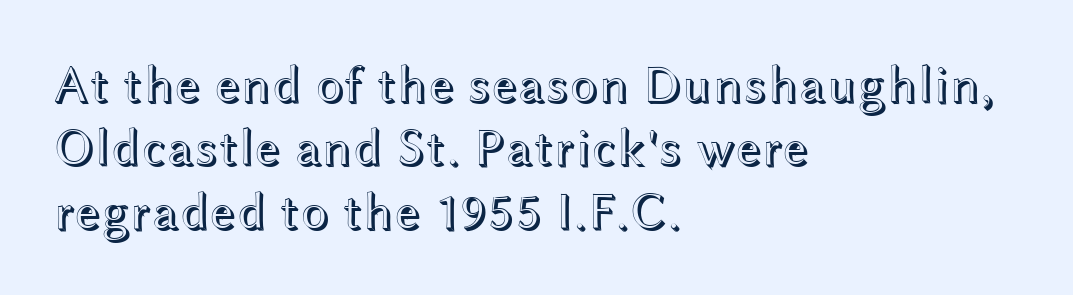
The image shows 52 px wide type, upright; set left-aligned, line spacing 1.22x, normal letter spacing, not underlined; a medium x-height.
